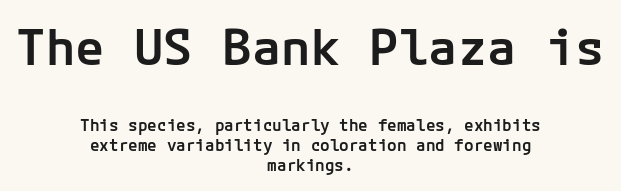
Q: Is the text bold? A: Semi-bold.
Q: Is the text italic (slanted)? A: No, it is upright.
Q: Is the typeface a serif or a sans-serif typeface? A: Sans-serif.
Q: Is the text underlined? A: No.
Q: How is the paragraph aligned? A: Centered.
Q: Is the spacing between letters normal or unusually wide? A: Normal.
Q: Which block of text is set in a larger size, the first (top) or the second (bottom)? A: The first (top) one.
Q: Width (condensed, normal, or wide)? A: Normal.
Q: Stroke contrast? A: Low.
Q: x-height? A: Medium.
